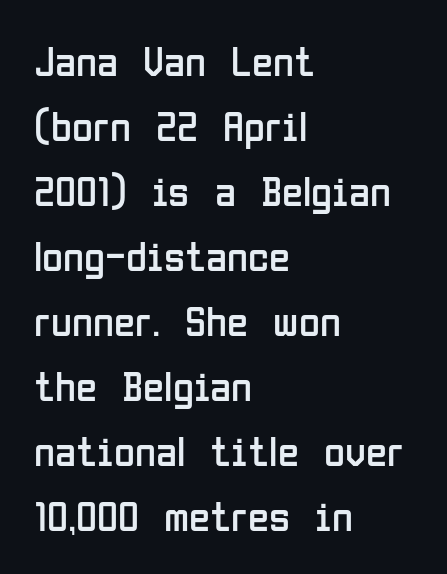
You could call the tracking neutral — neither tight nor loose. The foot of each line stays bare and open. Each line starts at the same left margin while the right side varies. Ink coverage per letter is moderate at most. Proportional: the letters do not fall into vertical columns.
